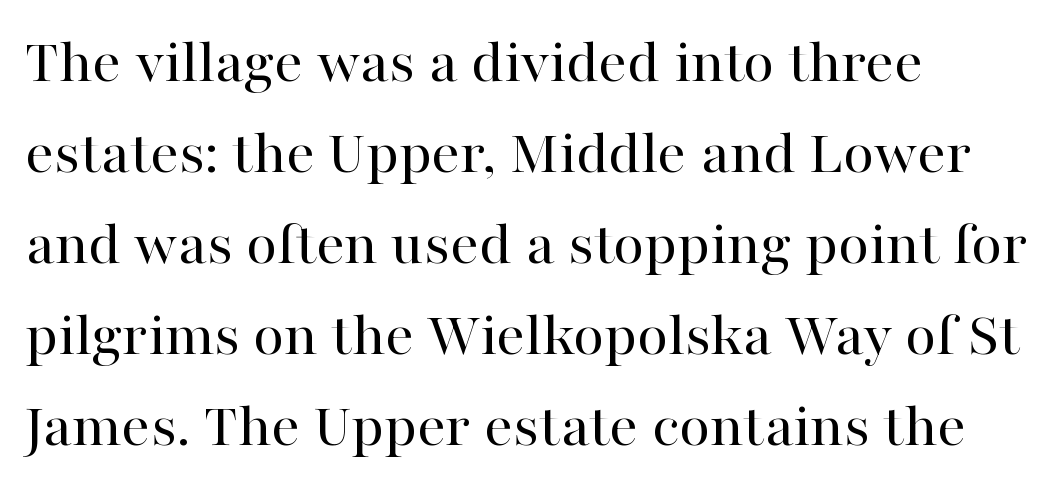
The image shows 64 px regular-weight serif type, upright; set left-aligned, normal line spacing (1.42x), normal letter spacing, not underlined; high stroke contrast and a medium x-height.
